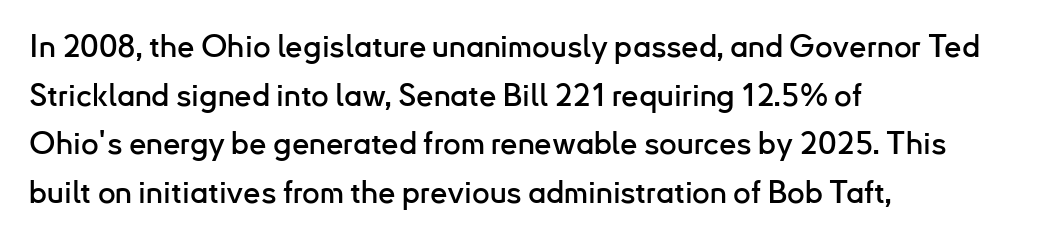
Casual observation: everything's shoved over to the left. Spacing verdict: proportional, widths tailored to each character. Does extra space separate the letters? No, they use regular spacing. The strip under each line holds only bare page. Notice how descenders clear the ascenders below comfortably — that's standard leading. The text was rendered using a sans face with plain stroke endings.
